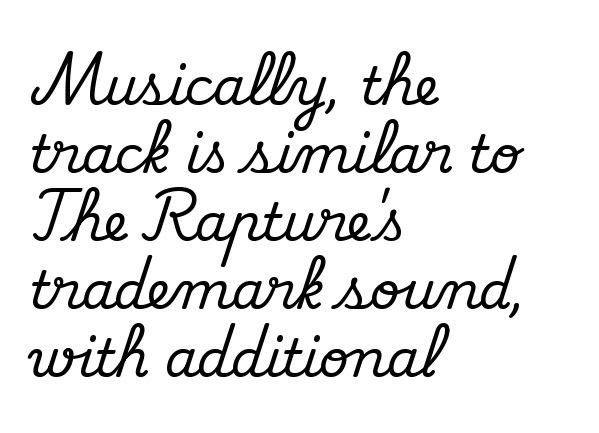
Layout note: lines flush left. Note the varied advance widths — an 'i' is clearly narrower than an 'm'. Lines of text with bare space underneath. Between one letter and the next there's only the usual sliver of space.
